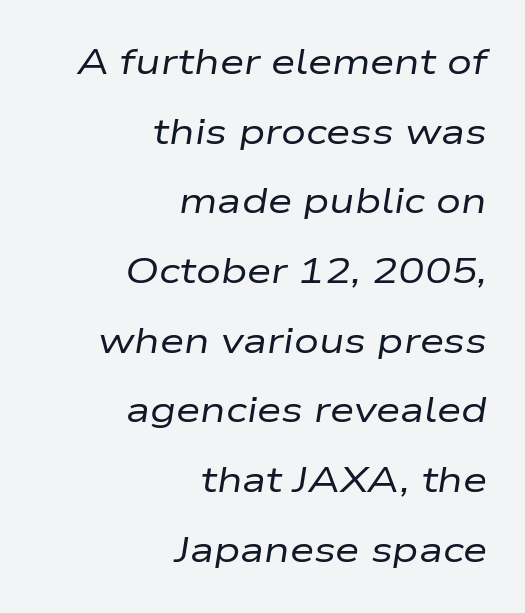
Default kerning and tracking; the words read as compact shapes. The strip under each line holds only bare page. Think of a printed novel: that variable character pitch is what you see here. The lettering tilts uniformly, giving the passage an italic look.
